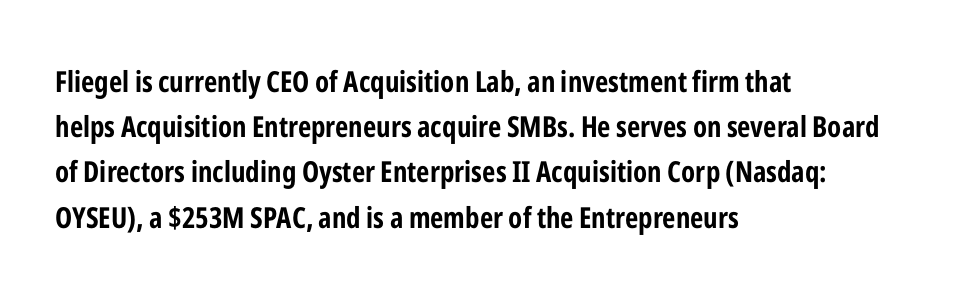
Type without underlining. Caption: multi-line text, flush left, ragged right. One glance says typical: line gaps are just what's usual. Character widths vary here, with narrow letters taking less room than wide ones. This rendering employs a face without finishing strokes, i.e., a sans-serif.
